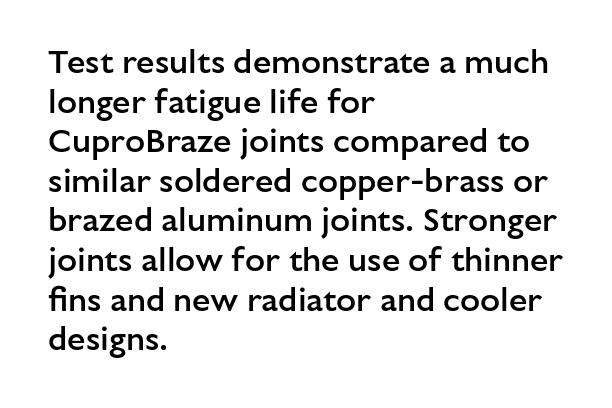
{"serif": "no", "italic": "no", "bold": "semi", "weight": "semibold", "width": "normal", "stroke_contrast": "low", "x_height": "medium", "monospaced": "no", "underline": "no", "align": "left", "line_spacing_ratio": 1.2, "letter_spacing": "normal", "letter_spacing_em": 0.0, "glyph_px": 33}
